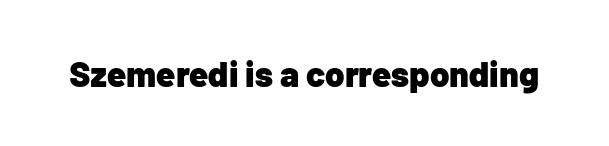
The image shows 35 px heavy sans-serif type, upright; set normal letter spacing, not underlined; low stroke contrast and a medium x-height.
